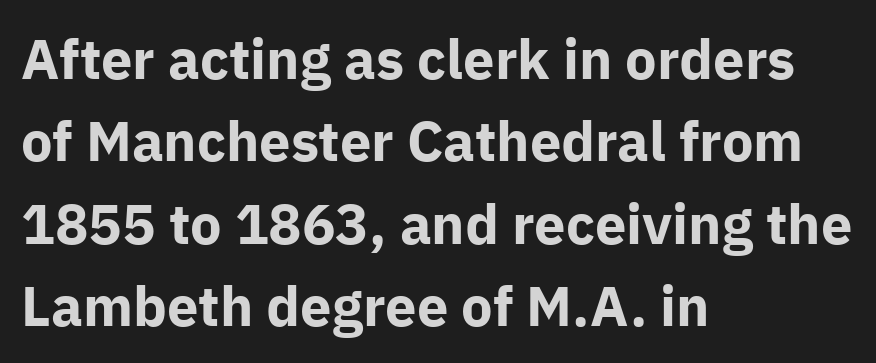
The image shows 56 px bold sans-serif type, upright; set left-aligned, normal line spacing (1.47x), normal letter spacing, not underlined; low stroke contrast and a medium x-height.
